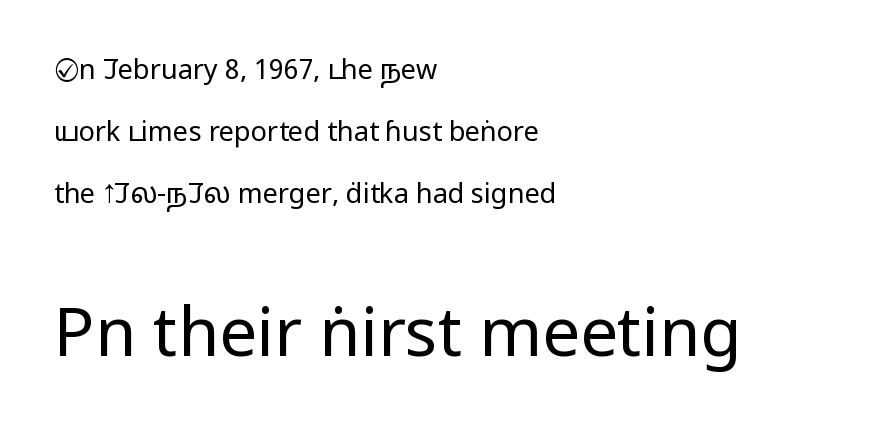
{"serif": "no", "italic": "no", "bold": "no", "weight": "regular", "width": "condensed", "stroke_contrast": "low", "x_height": "large", "monospaced": "no", "underline": "no", "align": "left", "line_spacing": "loose", "line_spacing_ratio": 2.3, "letter_spacing": "normal", "letter_spacing_em": 0.0, "larger_block": "second", "size_ratio": 2.48, "glyph_px": 67}
